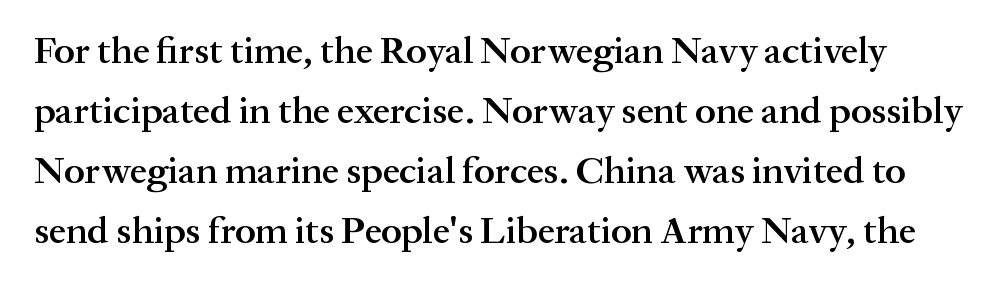
{"serif": "yes", "italic": "no", "bold": "semi", "weight": "semibold", "width": "normal", "stroke_contrast": "medium", "x_height": "medium", "monospaced": "no", "underline": "no", "line_spacing": "normal", "line_spacing_ratio": 1.58, "letter_spacing": "normal", "letter_spacing_em": 0.0, "glyph_px": 38}
